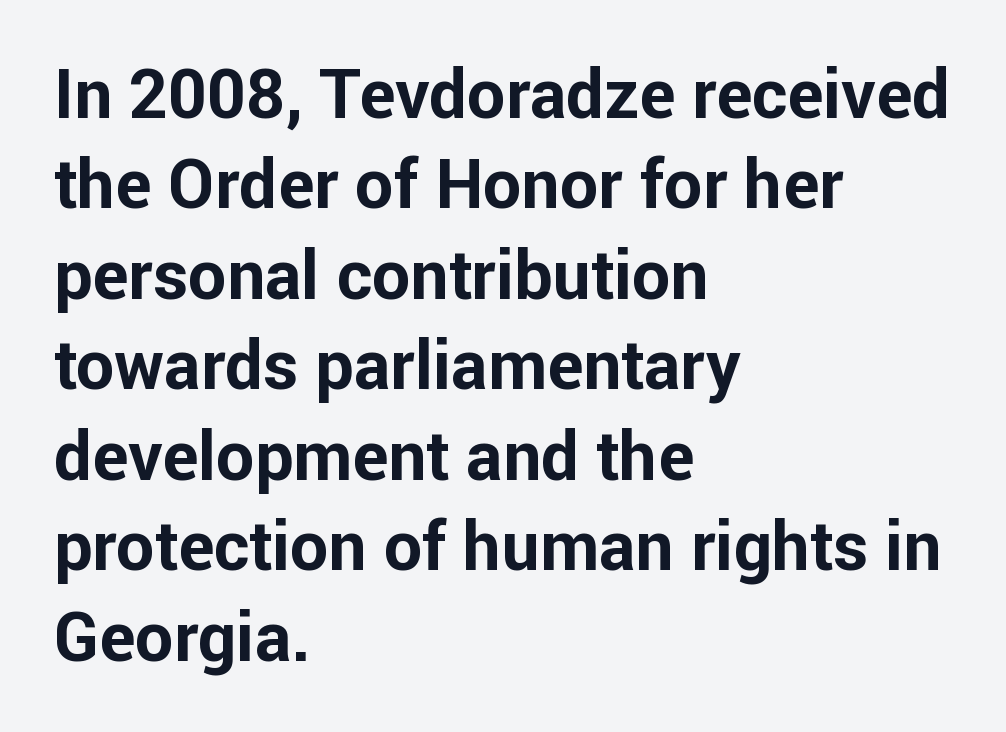
The image shows 68 px bold sans-serif type, upright; set left-aligned, normal line spacing (1.33x), normal letter spacing, not underlined; low stroke contrast and a medium x-height.
